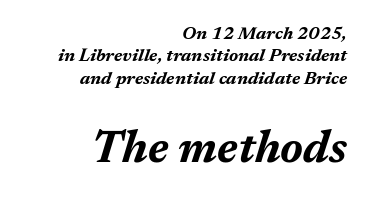
Q: Is the text bold? A: Yes.
Q: Is the text italic (slanted)? A: Yes, it leans right by about 17 degrees.
Q: Is the text underlined? A: No.
Q: How is the paragraph aligned? A: Right-aligned.
Q: Is the spacing between letters normal or unusually wide? A: Normal.
Q: Which block of text is set in a larger size, the first (top) or the second (bottom)? A: The second (bottom) one.
Q: Width (condensed, normal, or wide)? A: Normal.
Q: Stroke contrast? A: Medium.
Q: x-height? A: Medium.
Q: Monospaced? A: No.
